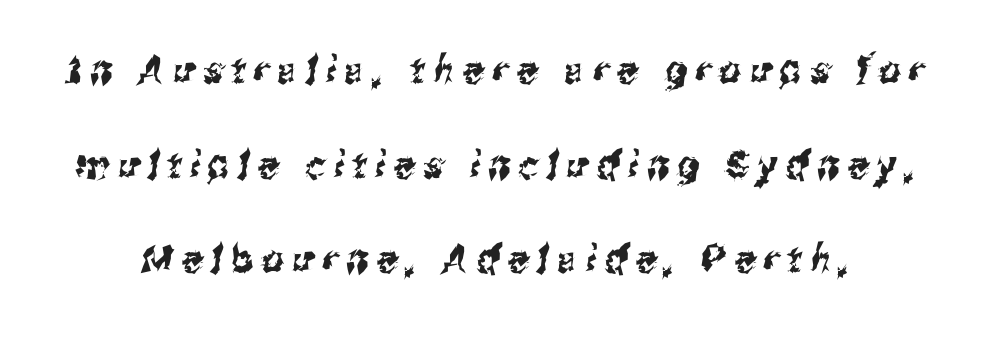
Q: Is the typeface a serif or a sans-serif typeface? A: Sans-serif.
Q: Is the text underlined? A: No.
Q: Is the spacing between letters normal or unusually wide? A: Unusually wide.
Q: Is the spacing between lines tight, normal or loose? A: Loose.
Q: Width (condensed, normal, or wide)? A: Condensed.
Q: Stroke contrast? A: Medium.
Q: x-height? A: Medium.
Q: Monospaced? A: No.
